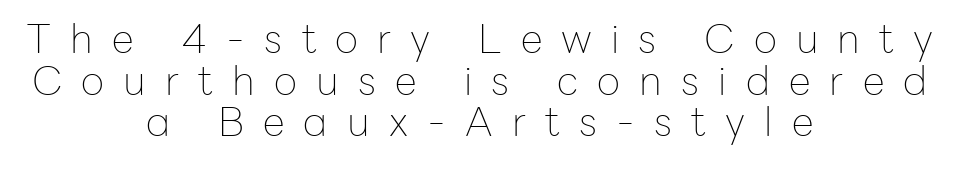
Q: Is the text bold? A: No.
Q: Is the text italic (slanted)? A: No, it is upright.
Q: Is the typeface a serif or a sans-serif typeface? A: Sans-serif.
Q: Is the text underlined? A: No.
Q: How is the paragraph aligned? A: Centered.
Q: Is the spacing between letters normal or unusually wide? A: Unusually wide.
Q: Is the spacing between lines tight, normal or loose? A: Tight.
Q: Width (condensed, normal, or wide)? A: Normal.
Q: Stroke contrast? A: Low.
Q: x-height? A: Medium.
Q: Monospaced? A: No.
